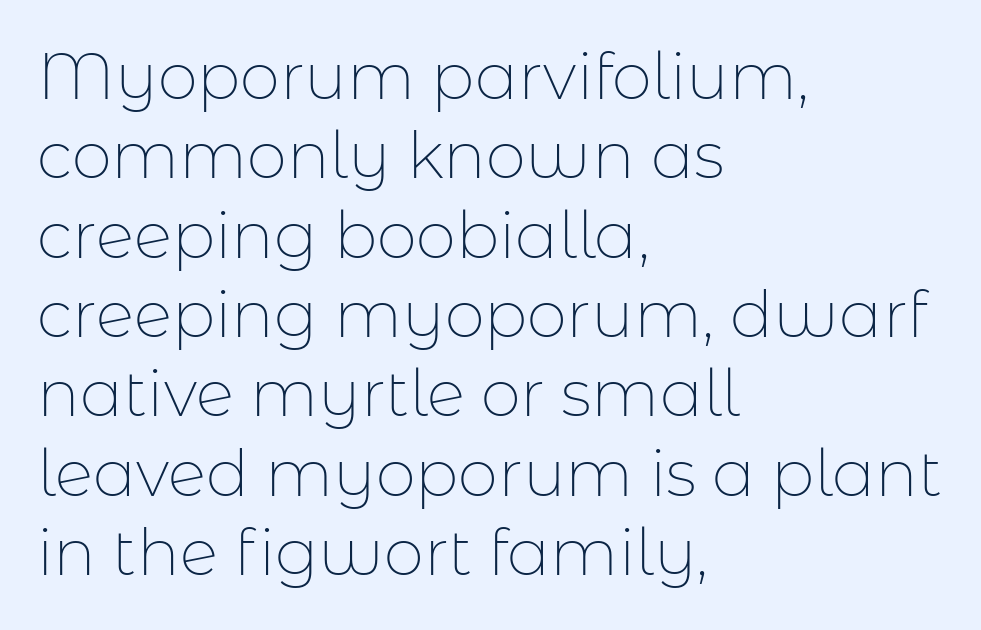
No chunkiness to these letters — they're not bold. A typesetter would mark this as roman, not italic. The letters advance in unequal steps, a hallmark of proportional type. Look at the tracking — it's just the regular setting, nothing added.
